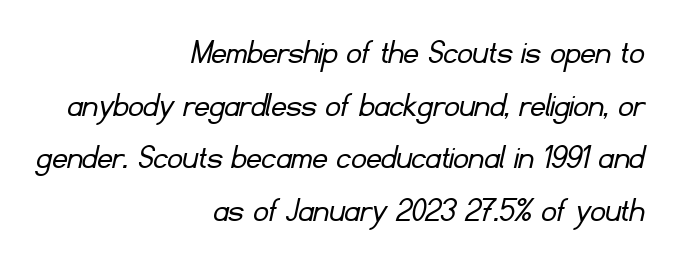
The image shows 37 px light sans-serif type; set right-aligned, normal line spacing (1.42x), normal letter spacing, not underlined; low stroke contrast and a small x-height.
